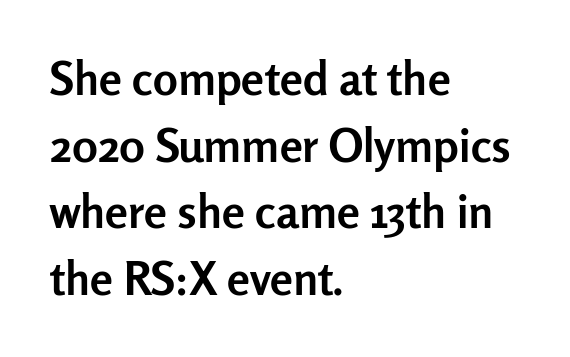
{"serif": "no", "italic": "no", "bold": "yes", "weight": "semibold", "width": "normal", "stroke_contrast": "low", "x_height": "medium", "monospaced": "no", "underline": "no", "align": "left", "line_spacing": "normal", "line_spacing_ratio": 1.45, "letter_spacing": "normal", "letter_spacing_em": 0.0, "glyph_px": 46}
